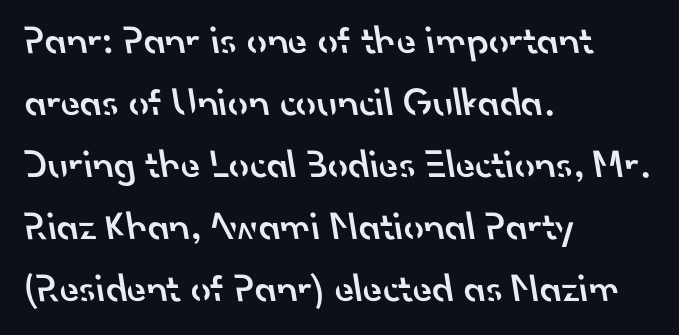
Q: Is the text bold? A: Semi-bold.
Q: Is the typeface a serif or a sans-serif typeface? A: Sans-serif.
Q: Is the text underlined? A: No.
Q: How is the paragraph aligned? A: Left-aligned.
Q: Is the spacing between letters normal or unusually wide? A: Normal.
Q: Is the spacing between lines tight, normal or loose? A: Normal.
Q: Width (condensed, normal, or wide)? A: Normal.
Q: Stroke contrast? A: Low.
Q: x-height? A: Small.
Q: Monospaced? A: No.
